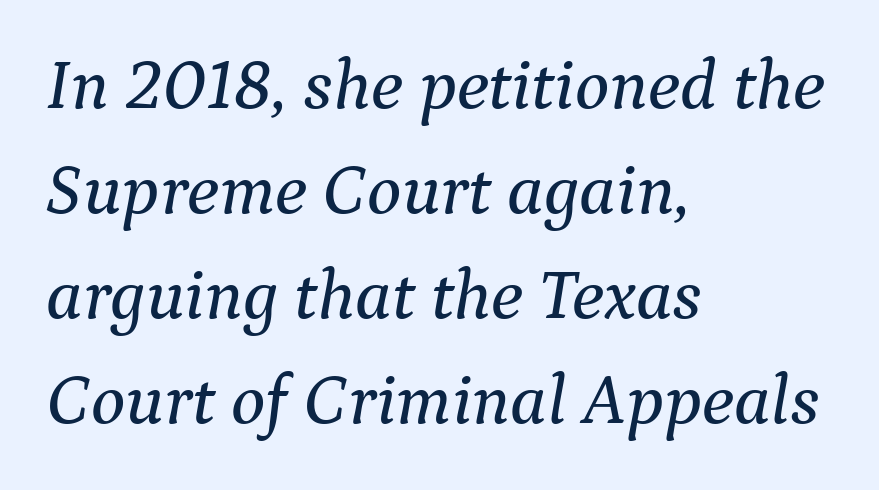
{"serif": "yes", "italic": "yes", "lean": "right", "slant_degrees": 9, "width": "normal", "stroke_contrast": "medium", "x_height": "medium", "monospaced": "no", "underline": "no", "align": "left", "line_spacing": "normal", "line_spacing_ratio": 1.46, "letter_spacing": "normal", "letter_spacing_em": 0.0, "glyph_px": 72}
